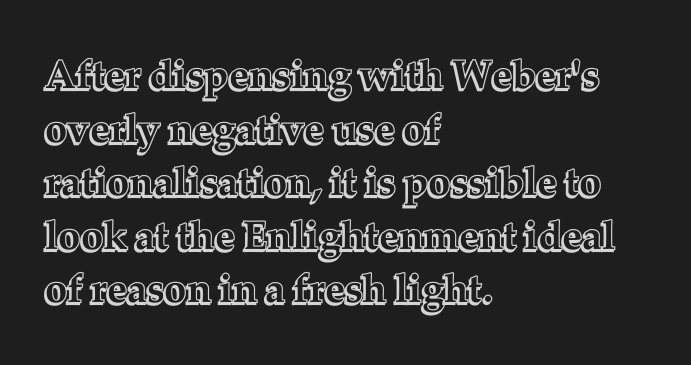
{"italic": "no", "width": "normal", "x_height": "medium", "monospaced": "no", "underline": "no", "align": "left", "line_spacing": "normal", "line_spacing_ratio": 1.34, "letter_spacing": "normal", "letter_spacing_em": 0.0, "glyph_px": 40}
